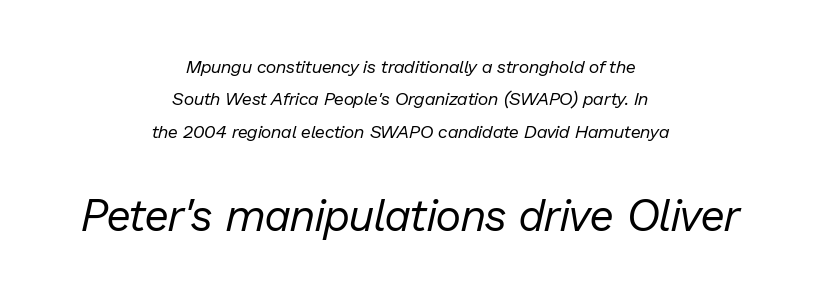
The image shows 44 px regular-weight type, italic (leaning right); set centered, line spacing 1.8x, normal letter spacing, not underlined; the second (bottom) block is 2.44x larger; low stroke contrast and a medium x-height.
